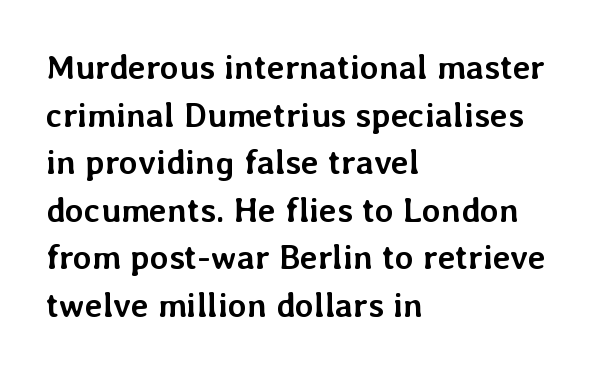
{"italic": "no", "bold": "yes", "weight": "semibold", "width": "normal", "stroke_contrast": "low", "x_height": "medium", "monospaced": "no", "underline": "no", "align": "left", "line_spacing": "normal", "line_spacing_ratio": 1.4, "letter_spacing": "normal", "letter_spacing_em": 0.0, "glyph_px": 34}
